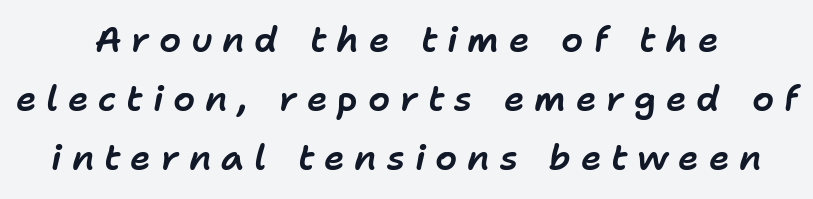
Slant detected: the letters are inclined. In CSS terms this would be text-align: center. Whoever set this chose a conventional vertical rhythm. Proportional: the letters do not fall into vertical columns. Underline: absent.
